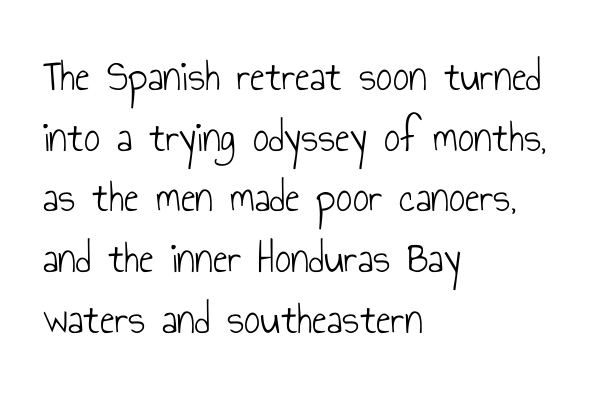
{"serif": "no", "italic": "no", "bold": "no", "weight": "light", "width": "condensed", "stroke_contrast": "low", "x_height": "small", "monospaced": "no", "underline": "no", "align": "left", "line_spacing": "normal", "line_spacing_ratio": 1.35, "letter_spacing": "normal", "letter_spacing_em": 0.0, "glyph_px": 45}
